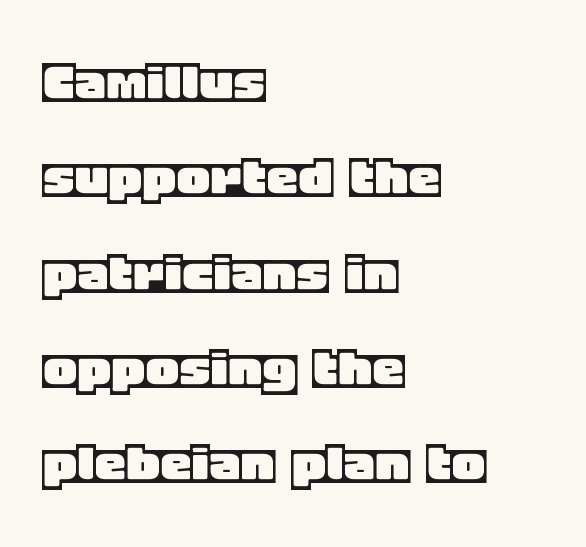
The image shows 64 px text type, upright; set left-aligned, normal line spacing (1.49x), normal letter spacing, not underlined; a large x-height.
